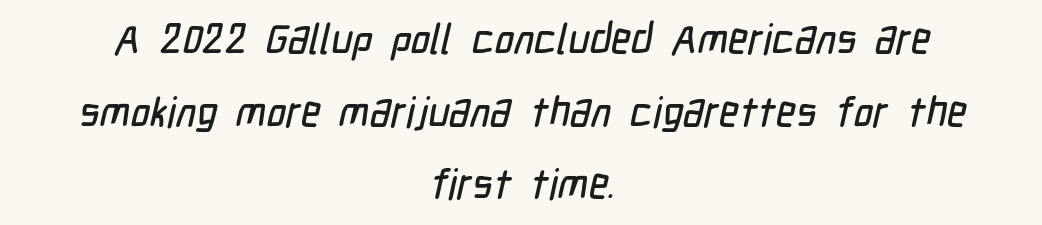
{"serif": "no", "width": "condensed", "stroke_contrast": "low", "x_height": "medium", "monospaced": "no", "underline": "no", "align": "center", "line_spacing_ratio": 1.73, "letter_spacing": "normal", "letter_spacing_em": 0.0, "glyph_px": 42}
